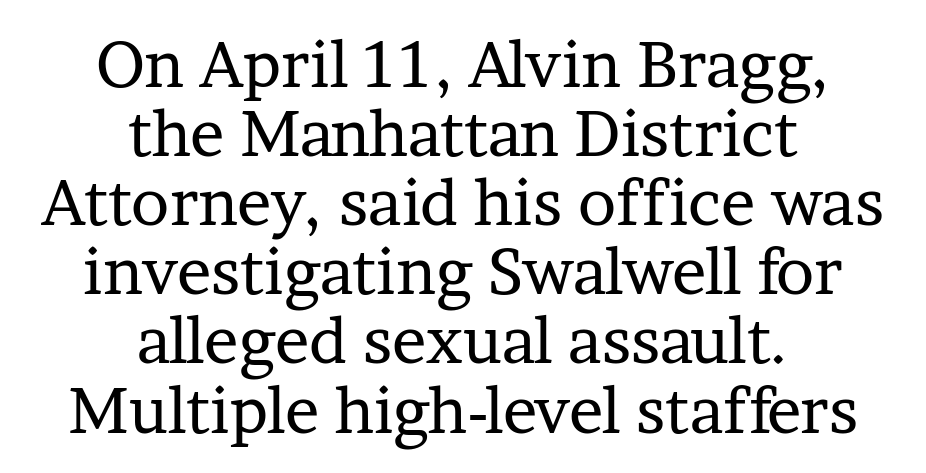
Q: Is the text bold? A: No.
Q: Is the text italic (slanted)? A: No, it is upright.
Q: Is the typeface a serif or a sans-serif typeface? A: Serif.
Q: Is the text underlined? A: No.
Q: How is the paragraph aligned? A: Centered.
Q: Is the spacing between letters normal or unusually wide? A: Normal.
Q: Is the spacing between lines tight, normal or loose? A: Tight.
Q: Width (condensed, normal, or wide)? A: Normal.
Q: Stroke contrast? A: Low.
Q: x-height? A: Medium.
Q: Monospaced? A: No.
